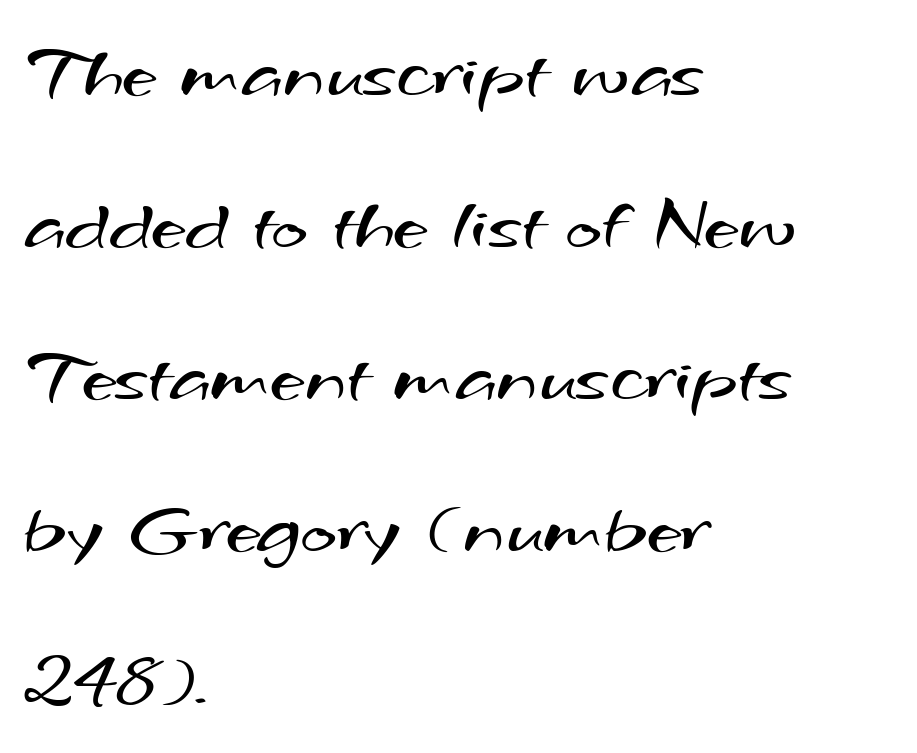
The image shows 78 px regular-weight, wide sans-serif type; set left-aligned, loose line spacing (1.95x), normal letter spacing, not underlined; medium stroke contrast and a small x-height.
